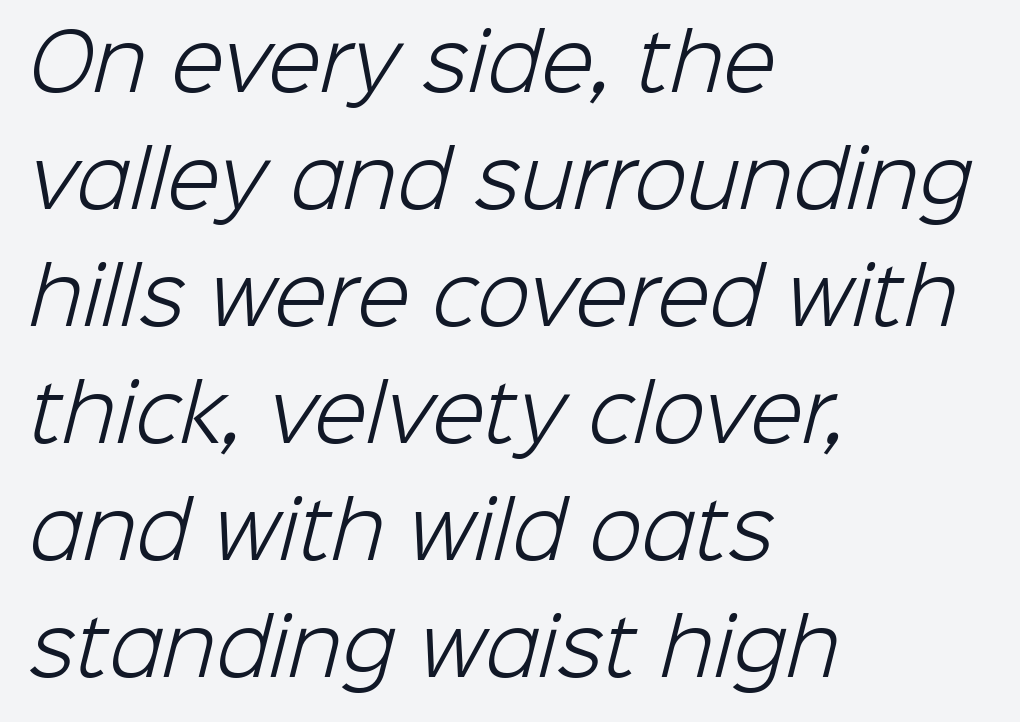
Q: Is the text bold? A: No.
Q: Is the typeface a serif or a sans-serif typeface? A: Sans-serif.
Q: Is the text underlined? A: No.
Q: How is the paragraph aligned? A: Left-aligned.
Q: Is the spacing between letters normal or unusually wide? A: Normal.
Q: Is the spacing between lines tight, normal or loose? A: Normal.
Q: Width (condensed, normal, or wide)? A: Normal.
Q: Stroke contrast? A: Low.
Q: x-height? A: Medium.
Q: Monospaced? A: No.
